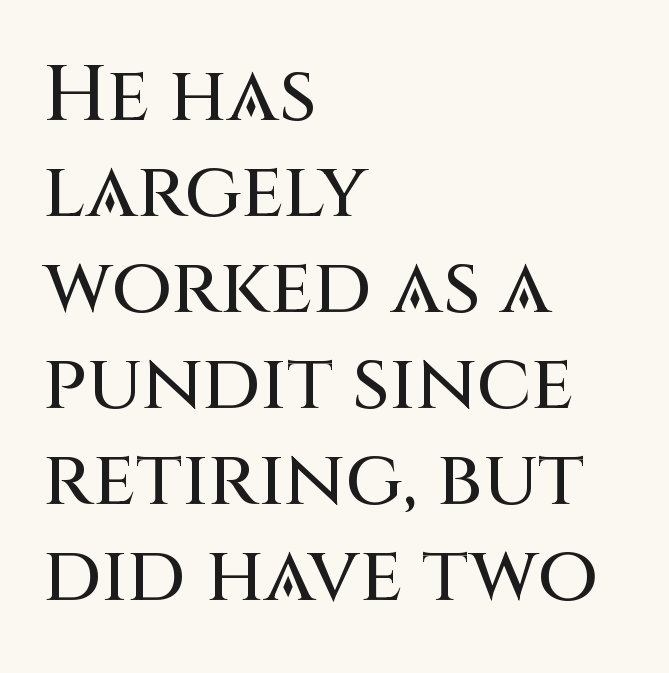
The image shows 78 px sans-serif type, upright; set left-aligned, line spacing 1.23x, normal letter spacing, not underlined; medium stroke contrast and a large x-height.
